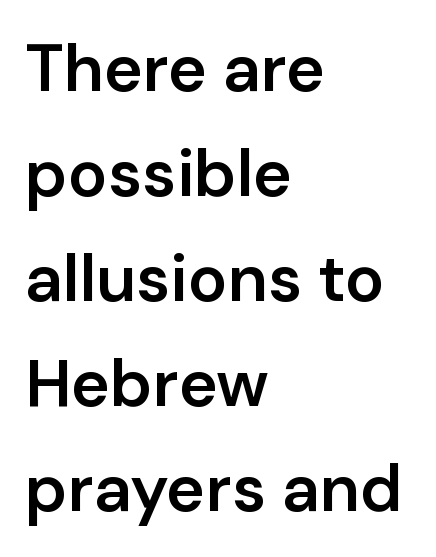
Q: Is the text bold? A: Semi-bold.
Q: Is the text italic (slanted)? A: No, it is upright.
Q: Is the typeface a serif or a sans-serif typeface? A: Sans-serif.
Q: Is the text underlined? A: No.
Q: How is the paragraph aligned? A: Left-aligned.
Q: Is the spacing between letters normal or unusually wide? A: Normal.
Q: Is the spacing between lines tight, normal or loose? A: Normal.
Q: Width (condensed, normal, or wide)? A: Normal.
Q: Stroke contrast? A: Low.
Q: x-height? A: Medium.
Q: Monospaced? A: No.
